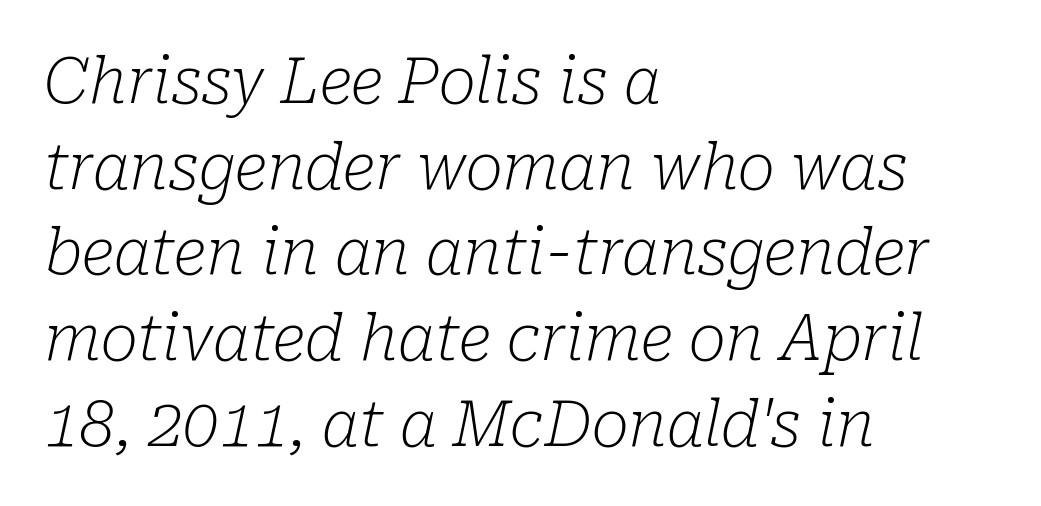
Q: Is the text bold? A: No.
Q: Is the text italic (slanted)? A: Yes, it leans right by about 10 degrees.
Q: Is the typeface a serif or a sans-serif typeface? A: Serif.
Q: Is the text underlined? A: No.
Q: How is the paragraph aligned? A: Left-aligned.
Q: Is the spacing between letters normal or unusually wide? A: Normal.
Q: Is the spacing between lines tight, normal or loose? A: Normal.
Q: Width (condensed, normal, or wide)? A: Normal.
Q: Stroke contrast? A: Low.
Q: x-height? A: Medium.
Q: Monospaced? A: No.
